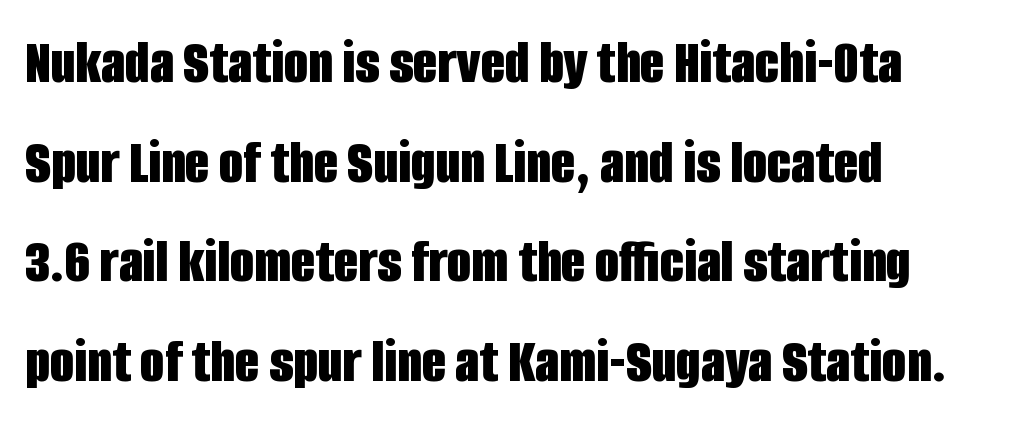
Are there feet on the stems? There aren't — it's a sans. A bare baseline throughout the passage. Tall strokes in this sample are plumb rather than angled. Set as a true bold cut, around the 700 mark. Each line starts at the same left margin while the right side varies.
